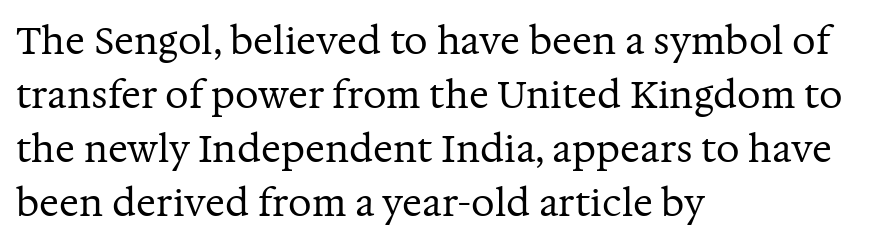
{"serif": "yes", "italic": "no", "bold": "no", "weight": "regular", "width": "normal", "stroke_contrast": "medium", "x_height": "medium", "monospaced": "no", "underline": "no", "align": "left", "line_spacing": "normal", "line_spacing_ratio": 1.46, "letter_spacing": "normal", "letter_spacing_em": 0.0, "glyph_px": 37}
